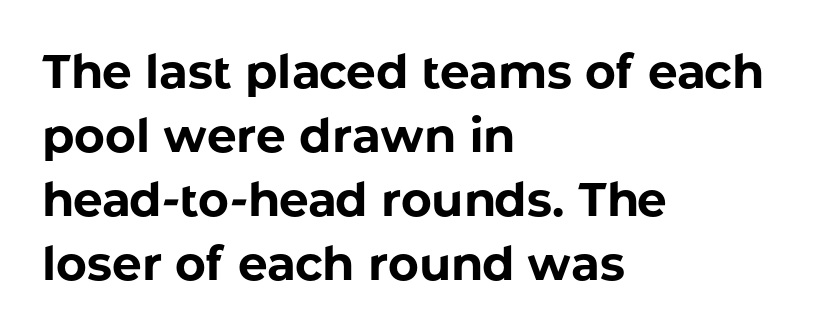
The image shows 47 px bold sans-serif type, upright; set left-aligned, normal line spacing (1.36x), normal letter spacing, not underlined; low stroke contrast and a medium x-height.
